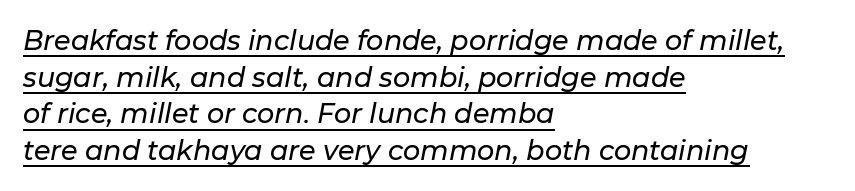
{"italic": "yes", "lean": "right", "slant_degrees": 11, "underline": "yes", "align": "left", "line_spacing": "normal", "line_spacing_ratio": 1.36, "letter_spacing": "normal", "letter_spacing_em": 0.0, "glyph_px": 27}
